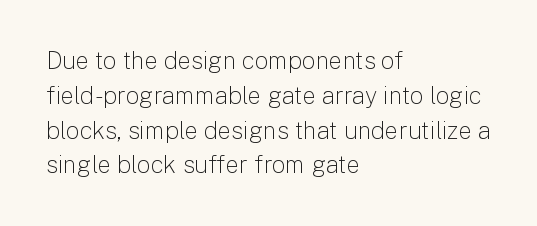
{"italic": "no", "bold": "no", "underline": "no", "align": "left", "line_spacing": "normal", "line_spacing_ratio": 1.45, "letter_spacing": "normal", "letter_spacing_em": 0.0, "glyph_px": 24}
